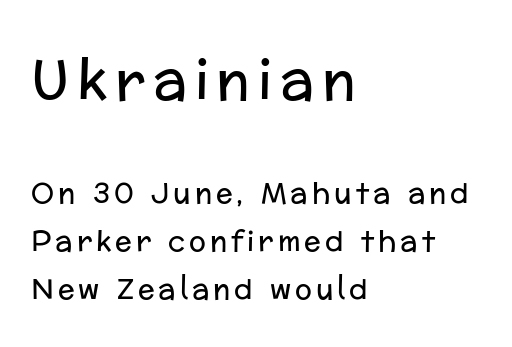
{"serif": "no", "italic": "no", "bold": "no", "weight": "regular", "width": "normal", "stroke_contrast": "low", "x_height": "medium", "monospaced": "no", "underline": "no", "align": "left", "line_spacing": "normal", "line_spacing_ratio": 1.7, "larger_block": "first", "size_ratio": 1.96, "glyph_px": 55}
